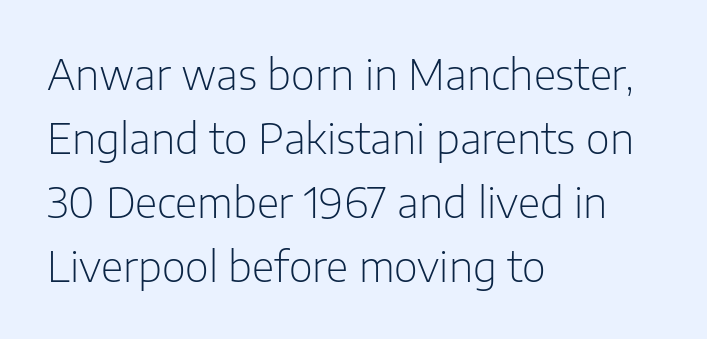
The cut favours lightness, reaching ordinary text weight at its darkest. The rendering keeps characters at their native spacing. The rag falls on the right side of this text block. The specimen omits any rule beneath the text block's lines. The rendering shows plain stroke endings on the letterforms — a sans-serif design.
